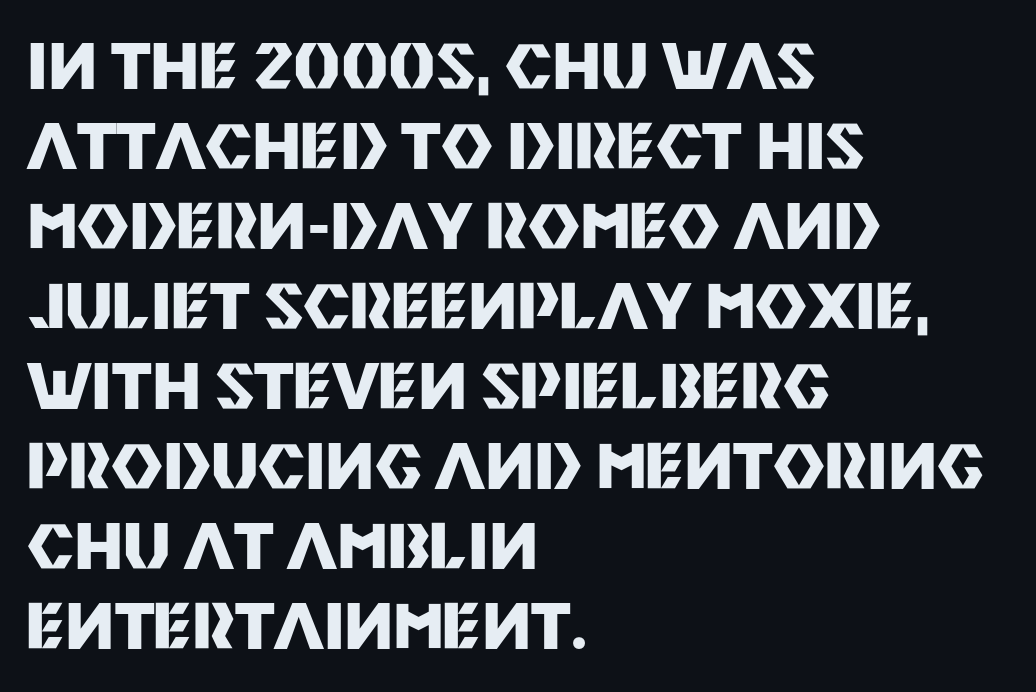
The image shows 63 px heavy sans-serif type, upright; set left-aligned, normal line spacing (1.27x), normal letter spacing, not underlined; medium stroke contrast and a large x-height.
